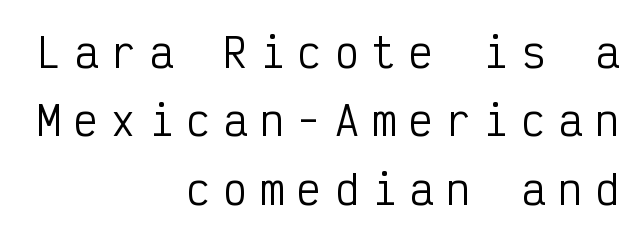
Q: Is the text bold? A: No.
Q: Is the text italic (slanted)? A: No, it is upright.
Q: Is the typeface a serif or a sans-serif typeface? A: Sans-serif.
Q: Is the text underlined? A: No.
Q: How is the paragraph aligned? A: Right-aligned.
Q: Is the spacing between letters normal or unusually wide? A: Unusually wide.
Q: Width (condensed, normal, or wide)? A: Condensed.
Q: Stroke contrast? A: Low.
Q: x-height? A: Medium.
Q: Monospaced? A: Yes.
